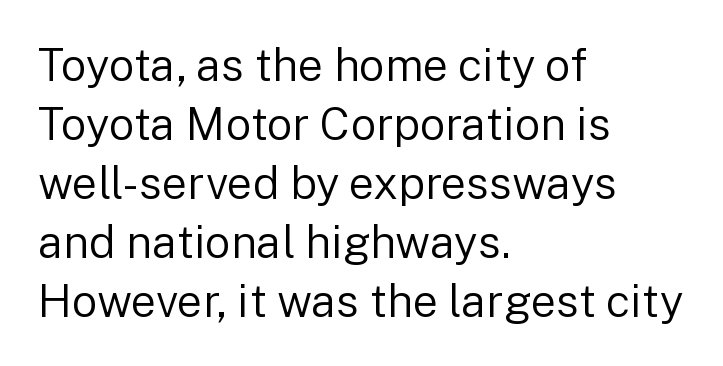
Q: Is the text bold? A: No.
Q: Is the text italic (slanted)? A: No, it is upright.
Q: Is the typeface a serif or a sans-serif typeface? A: Sans-serif.
Q: Is the text underlined? A: No.
Q: How is the paragraph aligned? A: Left-aligned.
Q: Is the spacing between letters normal or unusually wide? A: Normal.
Q: Is the spacing between lines tight, normal or loose? A: Normal.
Q: Width (condensed, normal, or wide)? A: Normal.
Q: Stroke contrast? A: Low.
Q: x-height? A: Medium.
Q: Monospaced? A: No.
